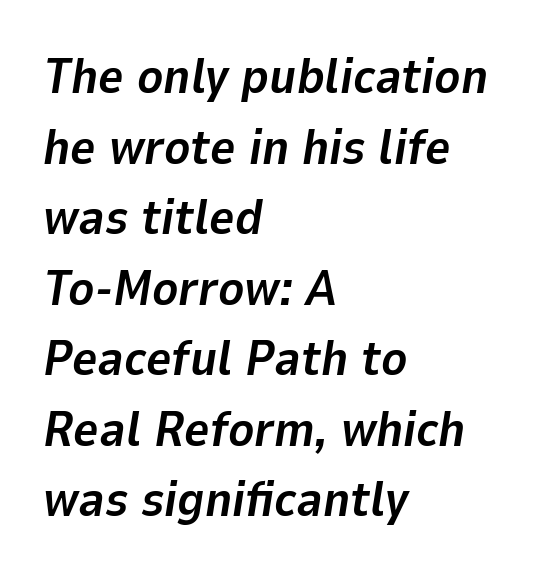
{"italic": "yes", "lean": "right", "slant_degrees": 9, "bold": "yes", "weight": "bold", "width": "normal", "stroke_contrast": "low", "x_height": "medium", "monospaced": "no", "underline": "no", "align": "left", "line_spacing": "normal", "line_spacing_ratio": 1.44, "letter_spacing": "normal", "letter_spacing_em": 0.0, "glyph_px": 49}
